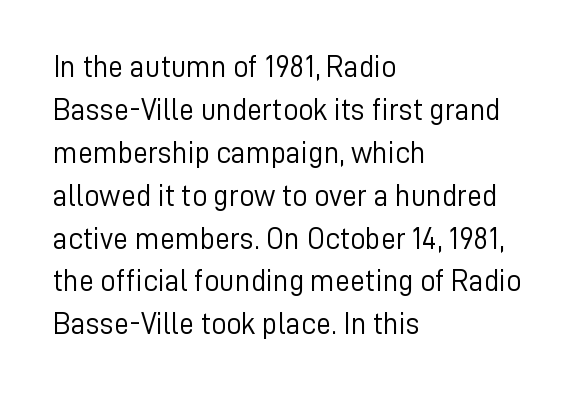
The image shows 30 px light sans-serif type, upright; set left-aligned, normal line spacing (1.43x), normal letter spacing, not underlined; low stroke contrast and a medium x-height.
